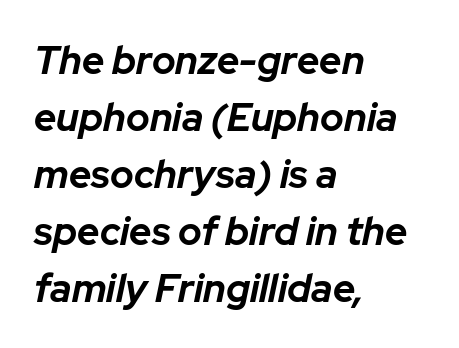
{"italic": "yes", "lean": "right", "slant_degrees": 12, "bold": "yes", "weight": "bold", "width": "normal", "stroke_contrast": "low", "x_height": "medium", "monospaced": "no", "underline": "no", "align": "left", "line_spacing": "normal", "line_spacing_ratio": 1.46, "letter_spacing": "normal", "letter_spacing_em": 0.0, "glyph_px": 39}
